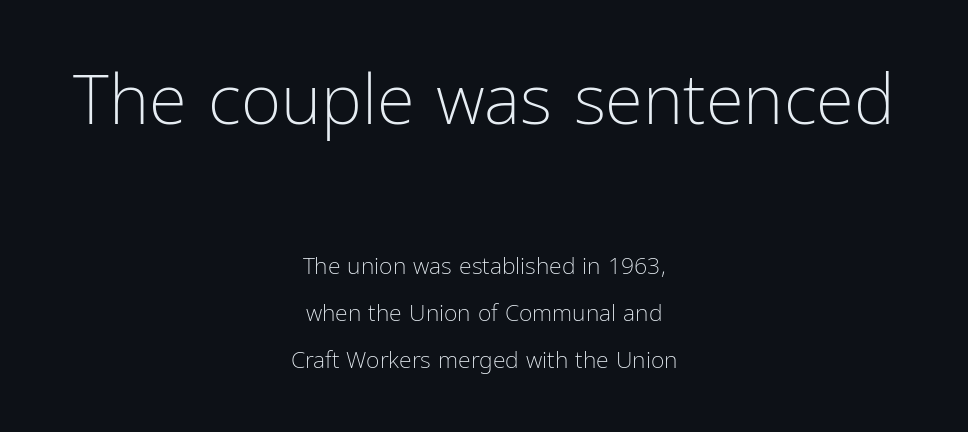
The image shows 69 px light, condensed sans-serif type, upright; set centered, loose line spacing (2.04x), normal letter spacing, not underlined; the first (top) block is 3.0x larger; low stroke contrast and a medium x-height.
